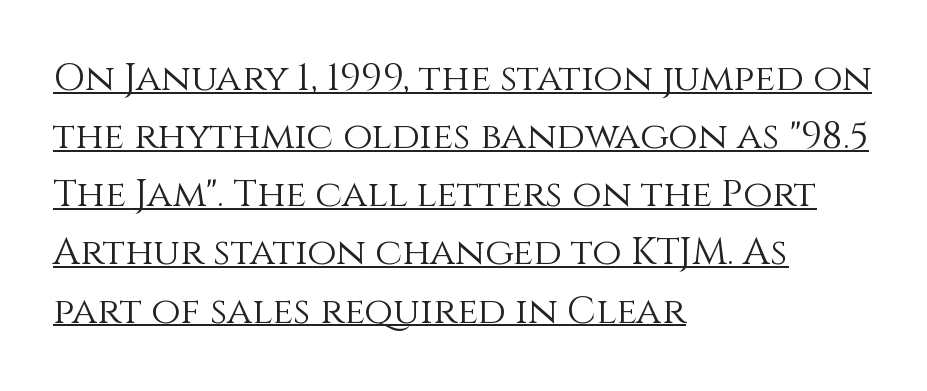
The lettering is marked with a stroke running underneath it. The passage shown stacks its lines at a standard gap. Compared with a centered layout, this one pins lines to the left instead. The passage shown is typed in a proportional face where columns would drift.
